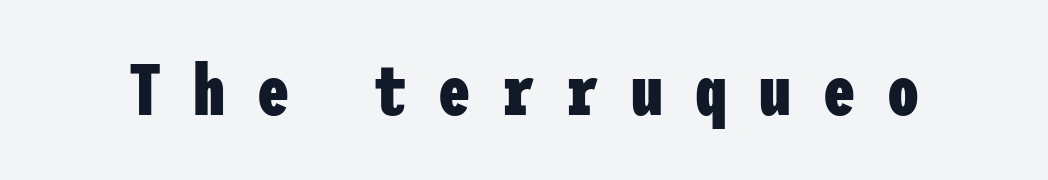
Display-style spreading of the glyphs; the letterfit is very open. Descender tails drop into unmarked territory. In terms of letterform style, serifs are entirely absent. Students, this is bold: see how much ink each stroke carries.
